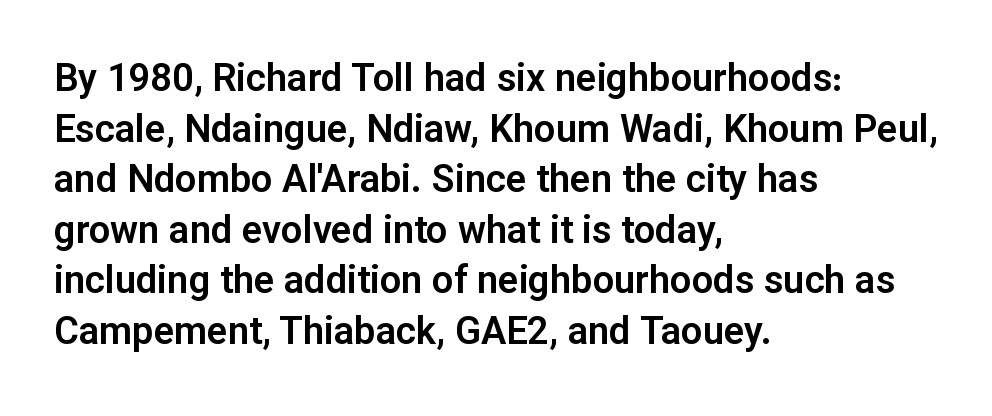
The face used here is proportionally spaced, like ordinary book or web type. Does the copy run flush right? No — it runs flush left. This sample keeps an unexceptional amount of space between lines. The rendering keeps characters at their native spacing. Does the type have serifs? No, each stem ends abruptly. Any mark beneath the type? The region is blank.
